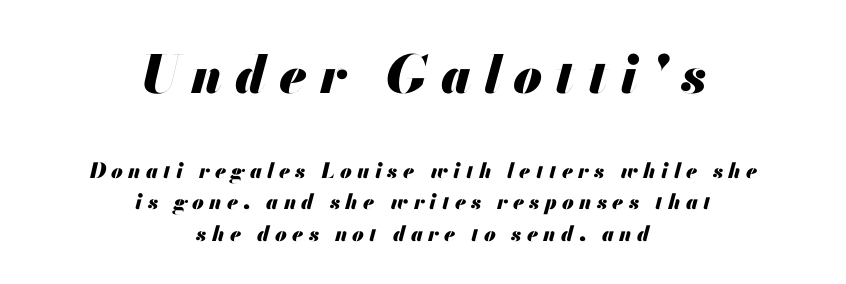
{"italic": "yes", "lean": "right", "slant_degrees": 13, "bold": "yes", "weight": "heavy", "width": "normal", "stroke_contrast": "medium", "x_height": "small", "monospaced": "no", "underline": "no", "align": "center", "line_spacing": "normal", "line_spacing_ratio": 1.5, "letter_spacing": "wide", "letter_spacing_em": 0.25, "larger_block": "first", "size_ratio": 2.48, "glyph_px": 52}
